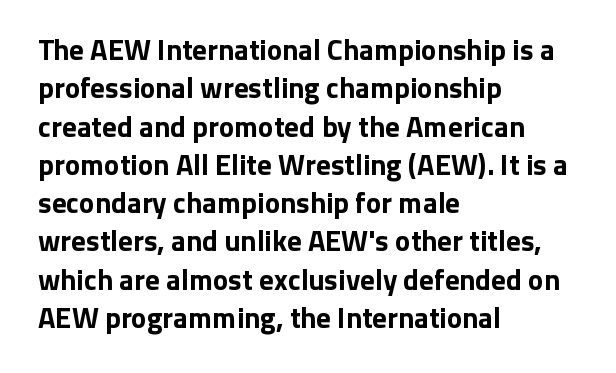
{"serif": "no", "italic": "no", "bold": "yes", "weight": "bold", "width": "normal", "stroke_contrast": "low", "x_height": "medium", "monospaced": "no", "underline": "no", "align": "left", "line_spacing": "normal", "line_spacing_ratio": 1.32, "letter_spacing": "normal", "letter_spacing_em": 0.0, "glyph_px": 29}
